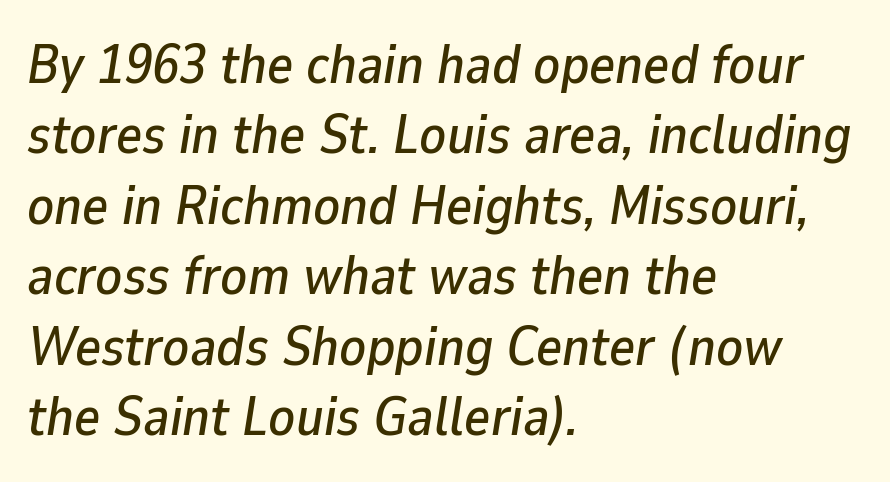
The image shows 55 px text type, italic (leaning right); set left-aligned, normal line spacing (1.28x), normal letter spacing, not underlined; low stroke contrast and a medium x-height.
